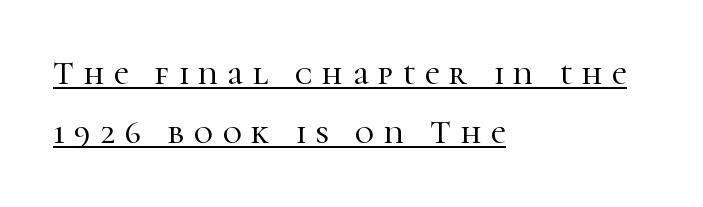
{"serif": "yes", "italic": "no", "width": "normal", "stroke_contrast": "high", "x_height": "medium", "monospaced": "no", "underline": "yes", "align": "left", "line_spacing_ratio": 1.8, "letter_spacing": "wide", "letter_spacing_em": 0.29, "glyph_px": 33}
